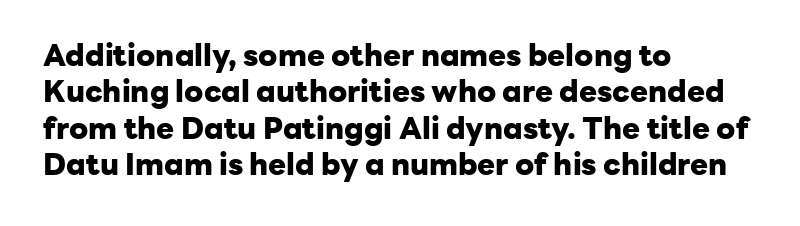
Q: Is the text bold? A: Yes.
Q: Is the text italic (slanted)? A: No, it is upright.
Q: Is the typeface a serif or a sans-serif typeface? A: Sans-serif.
Q: Is the text underlined? A: No.
Q: How is the paragraph aligned? A: Left-aligned.
Q: Is the spacing between letters normal or unusually wide? A: Normal.
Q: Width (condensed, normal, or wide)? A: Normal.
Q: Stroke contrast? A: Low.
Q: x-height? A: Medium.
Q: Monospaced? A: No.
